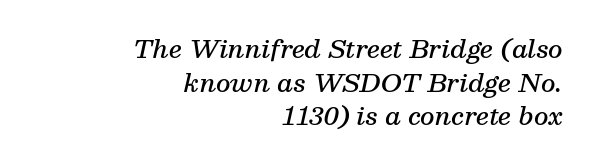
{"italic": "yes", "lean": "right", "slant_degrees": 13, "bold": "semi", "underline": "no", "align": "right", "line_spacing": "normal", "line_spacing_ratio": 1.35, "letter_spacing": "normal", "letter_spacing_em": 0.0, "glyph_px": 25}
